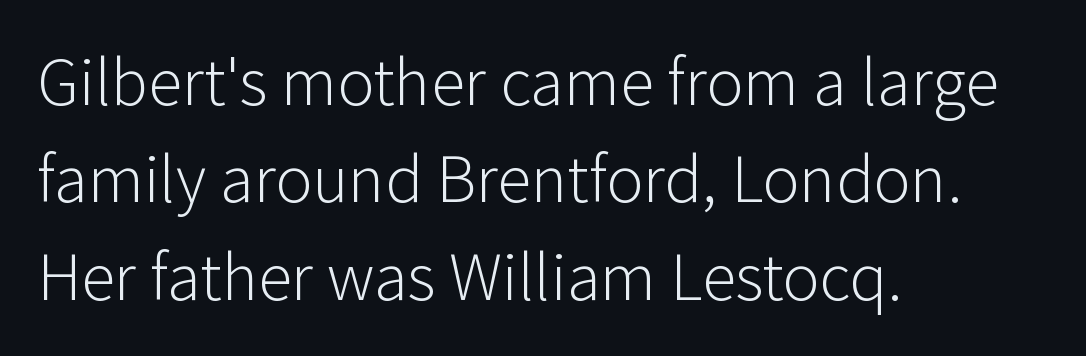
{"serif": "no", "italic": "no", "bold": "no", "weight": "light", "width": "normal", "stroke_contrast": "low", "x_height": "medium", "monospaced": "no", "underline": "no", "align": "left", "line_spacing": "normal", "line_spacing_ratio": 1.41, "letter_spacing": "normal", "letter_spacing_em": 0.0, "glyph_px": 69}
